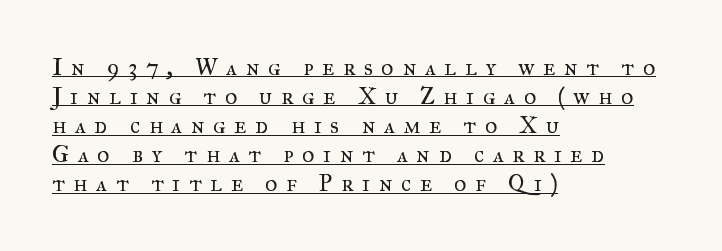
The image shows 24 px text type, upright; set left-aligned, line spacing 1.21x, unusually wide letter spacing (+0.35 em), underlined.
